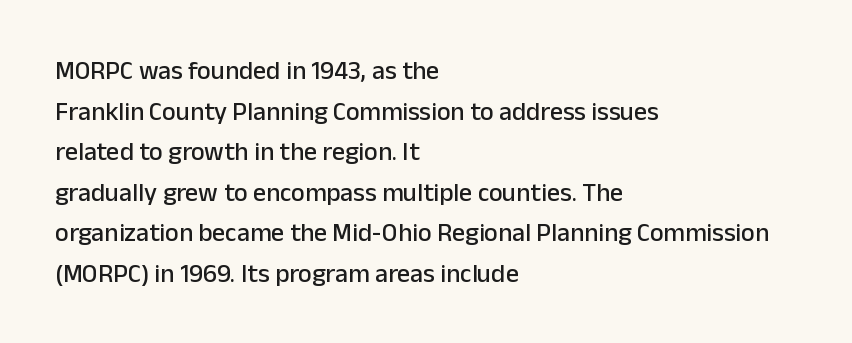
Q: Is the text italic (slanted)? A: No, it is upright.
Q: Is the text underlined? A: No.
Q: How is the paragraph aligned? A: Left-aligned.
Q: Is the spacing between letters normal or unusually wide? A: Normal.
Q: Is the spacing between lines tight, normal or loose? A: Normal.
